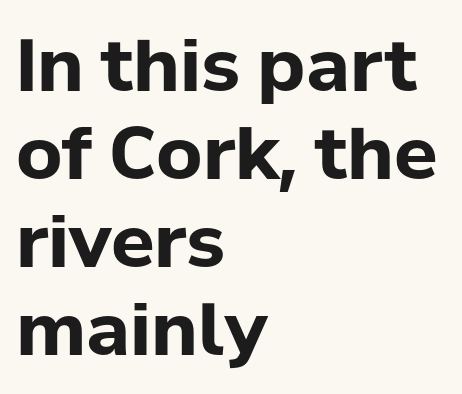
{"serif": "no", "italic": "no", "bold": "yes", "weight": "bold", "width": "normal", "stroke_contrast": "low", "x_height": "medium", "monospaced": "no", "underline": "no", "align": "left", "line_spacing_ratio": 1.22, "letter_spacing": "normal", "letter_spacing_em": 0.0, "glyph_px": 72}
